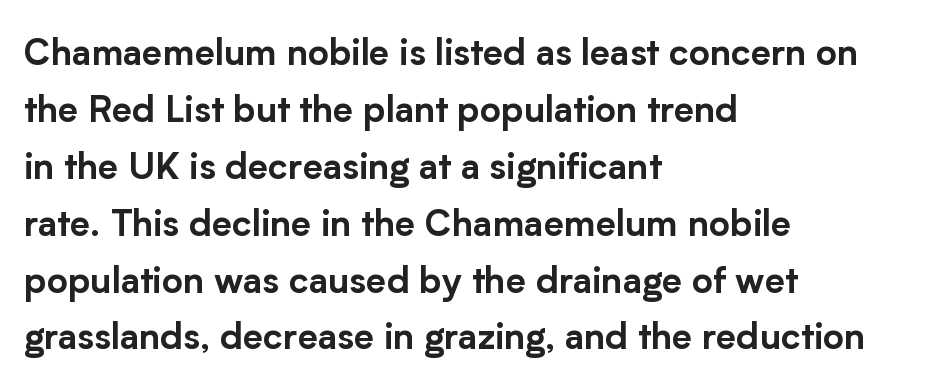
{"serif": "no", "italic": "no", "width": "normal", "stroke_contrast": "low", "x_height": "medium", "monospaced": "no", "underline": "no", "align": "left", "line_spacing": "normal", "line_spacing_ratio": 1.58, "letter_spacing": "normal", "letter_spacing_em": 0.0, "glyph_px": 36}
